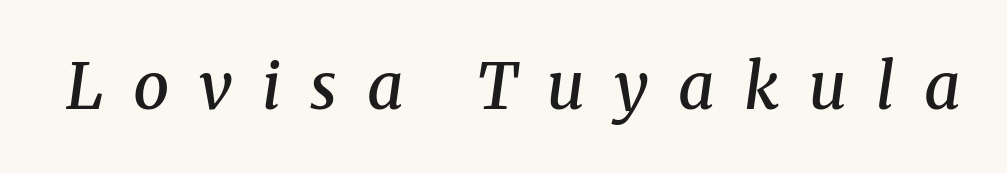
Q: Is the text bold? A: Semi-bold.
Q: Is the text italic (slanted)? A: Yes, it leans right by about 8 degrees.
Q: Is the typeface a serif or a sans-serif typeface? A: Serif.
Q: Is the text underlined? A: No.
Q: Is the spacing between letters normal or unusually wide? A: Unusually wide.
Q: Width (condensed, normal, or wide)? A: Normal.
Q: Stroke contrast? A: Medium.
Q: x-height? A: Medium.
Q: Monospaced? A: No.
